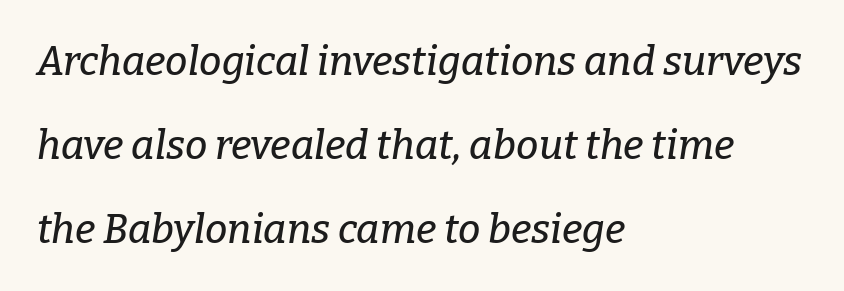
{"serif": "yes", "italic": "yes", "lean": "right", "slant_degrees": 9, "width": "normal", "stroke_contrast": "low", "x_height": "medium", "monospaced": "no", "underline": "no", "align": "left", "line_spacing": "loose", "line_spacing_ratio": 2.1, "letter_spacing": "normal", "letter_spacing_em": 0.0, "glyph_px": 40}
